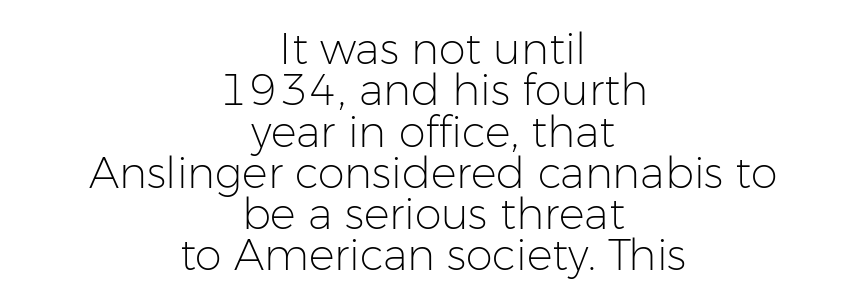
{"serif": "no", "italic": "no", "bold": "no", "weight": "light", "width": "normal", "stroke_contrast": "low", "x_height": "medium", "monospaced": "no", "underline": "no", "align": "center", "line_spacing": "tight", "line_spacing_ratio": 0.96, "letter_spacing": "normal", "letter_spacing_em": 0.0, "glyph_px": 43}
